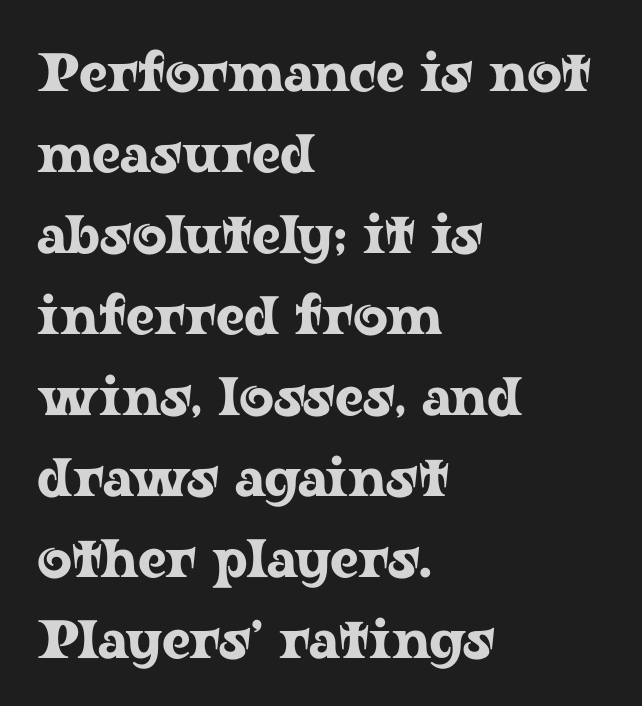
The image shows 54 px wide serif type, upright; set left-aligned, normal line spacing (1.5x), normal letter spacing, not underlined; low stroke contrast and a medium x-height.
